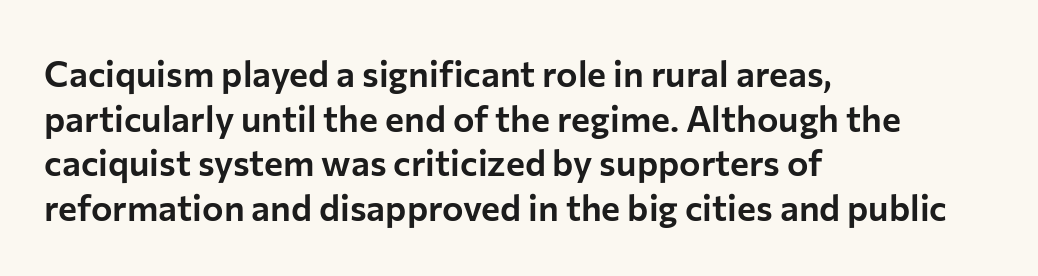
{"serif": "no", "italic": "no", "width": "normal", "stroke_contrast": "low", "x_height": "medium", "monospaced": "no", "underline": "no", "align": "left", "line_spacing_ratio": 1.24, "letter_spacing": "normal", "letter_spacing_em": 0.0, "glyph_px": 36}
